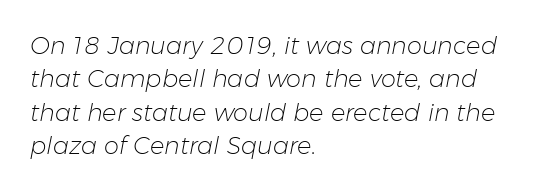
The image shows 24 px text type, italic (leaning right); set left-aligned, normal line spacing (1.39x), normal letter spacing, not underlined.
